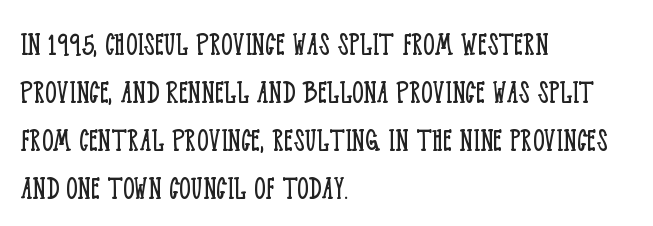
Proportional: the letters do not fall into vertical columns. The typeface has the unassuming heft of standard copy or less. The rendering anchors every line to the left-hand side. In terms of leading, this rendering sits right in the middle.
